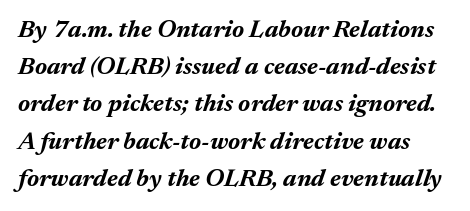
The image shows 25 px bold type, italic (leaning right); set normal line spacing (1.49x), normal letter spacing, not underlined.
